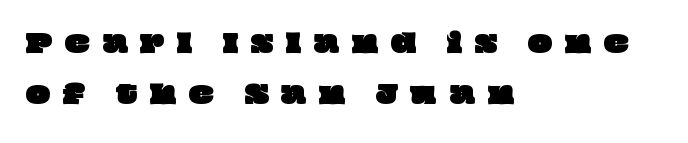
The image shows 26 px text type; set left-aligned, loose line spacing (1.96x), unusually wide letter spacing (+0.48 em), not underlined.
